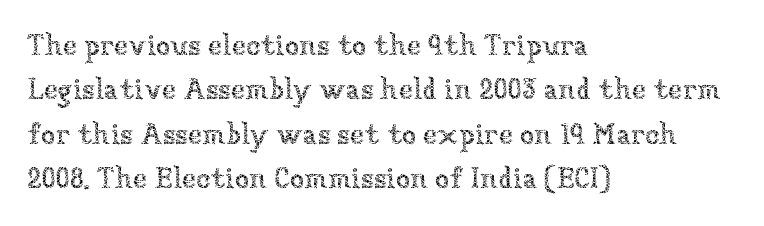
{"italic": "no", "bold": "no", "weight": "thin", "width": "normal", "stroke_contrast": "low", "x_height": "medium", "monospaced": "no", "underline": "no", "align": "left", "line_spacing": "normal", "line_spacing_ratio": 1.53, "letter_spacing": "normal", "letter_spacing_em": 0.0, "glyph_px": 29}
